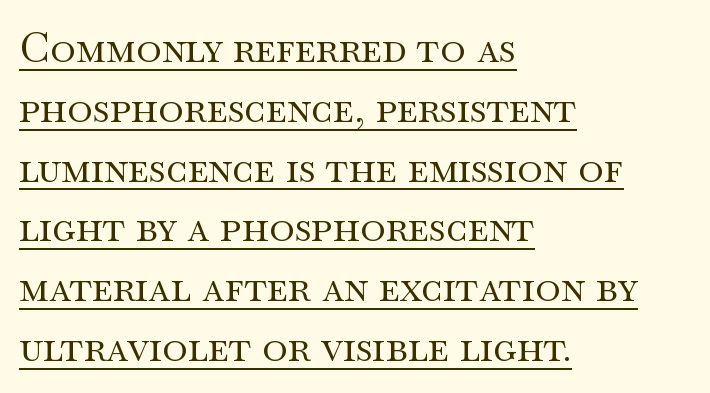
Tall strokes in this sample are plumb rather than angled. The typesetter chose a ragged-right arrangement here. Weight: not bold — regular or lighter. Think of a printed novel: that variable character pitch is what you see here.
